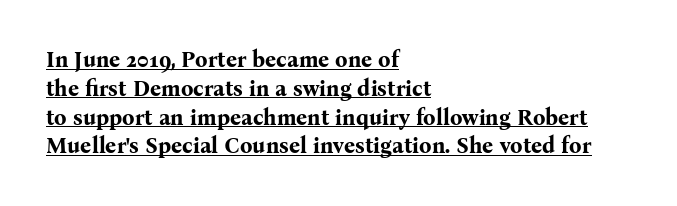
The image shows 22 px bold type, upright; set left-aligned, normal line spacing (1.31x), normal letter spacing, underlined.
